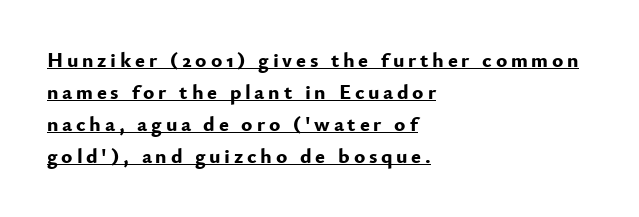
Q: Is the text bold? A: Yes.
Q: Is the text italic (slanted)? A: No, it is upright.
Q: Is the text underlined? A: Yes.
Q: How is the paragraph aligned? A: Left-aligned.
Q: Is the spacing between lines tight, normal or loose? A: Normal.
